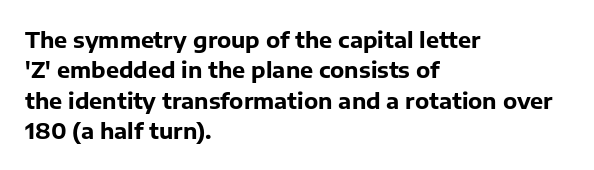
The paragraph shown leans on its left margin. The glyphs have the mass of a bold cut. How are the letters spaced? Ordinarily, with no added tracking. This sample uses an upright cut, with every glyph sitting square on the baseline.
